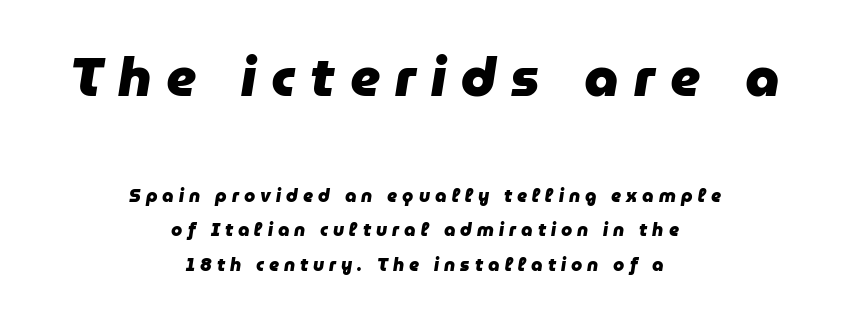
The image shows 54 px heavy type, italic (leaning right); set centered, loose line spacing (1.92x), unusually wide letter spacing (+0.28 em), not underlined; the first (top) block is 3.0x larger; low stroke contrast and a medium x-height.
